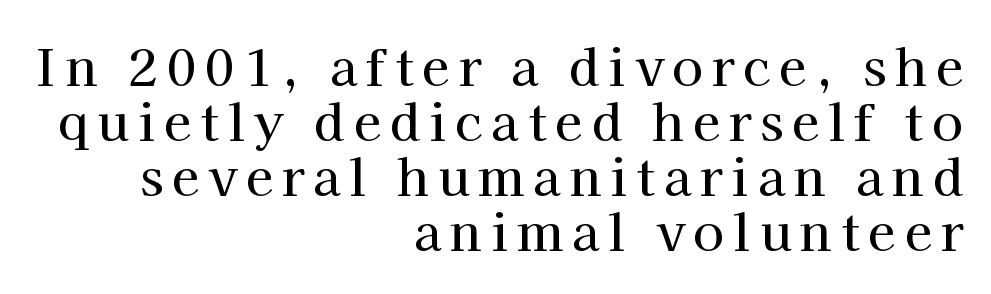
The image shows 50 px serif type, upright; set right-aligned, tight line spacing (1.1x), not underlined; high stroke contrast and a medium x-height.
